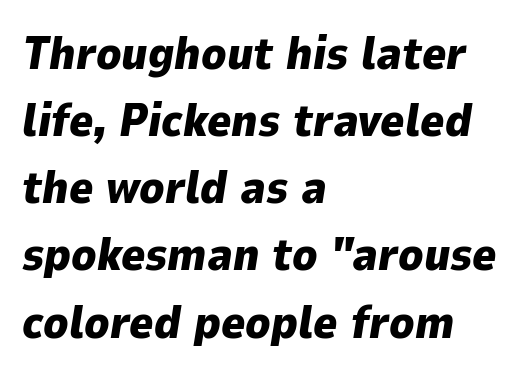
Q: Is the text bold? A: Yes.
Q: Is the text italic (slanted)? A: Yes, it leans right by about 9 degrees.
Q: Is the text underlined? A: No.
Q: How is the paragraph aligned? A: Left-aligned.
Q: Is the spacing between letters normal or unusually wide? A: Normal.
Q: Is the spacing between lines tight, normal or loose? A: Normal.
Q: Width (condensed, normal, or wide)? A: Normal.
Q: Stroke contrast? A: Low.
Q: x-height? A: Medium.
Q: Monospaced? A: No.
